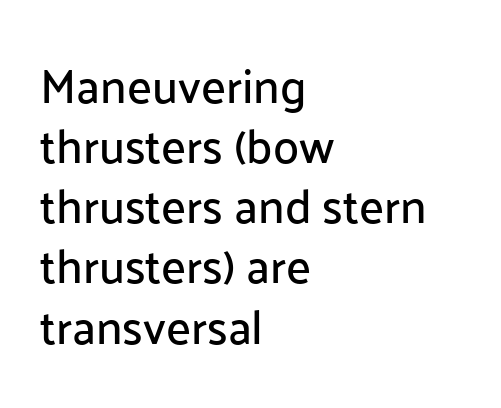
Posture: vertical. These lines are rendered in a variable-pitch font. Type style note: lacks serifs. The passage shown has conventional tracking throughout. Bare-footed words on every line.
